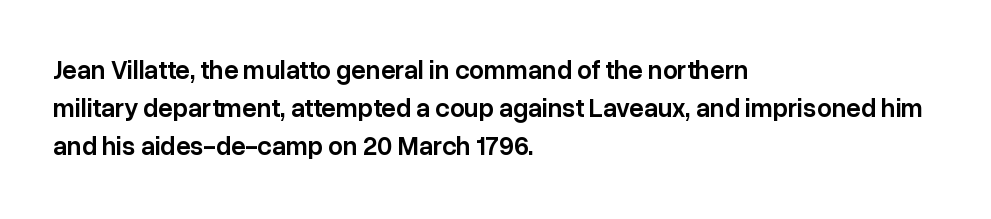
Q: Is the text bold? A: Semi-bold.
Q: Is the text italic (slanted)? A: No, it is upright.
Q: Is the text underlined? A: No.
Q: How is the paragraph aligned? A: Left-aligned.
Q: Is the spacing between letters normal or unusually wide? A: Normal.
Q: Is the spacing between lines tight, normal or loose? A: Normal.
